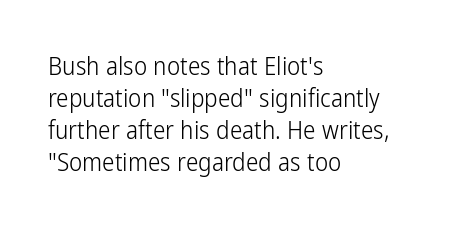
Q: Is the text bold? A: No.
Q: Is the text italic (slanted)? A: No, it is upright.
Q: Is the text underlined? A: No.
Q: How is the paragraph aligned? A: Left-aligned.
Q: Is the spacing between letters normal or unusually wide? A: Normal.
Q: Is the spacing between lines tight, normal or loose? A: Normal.
